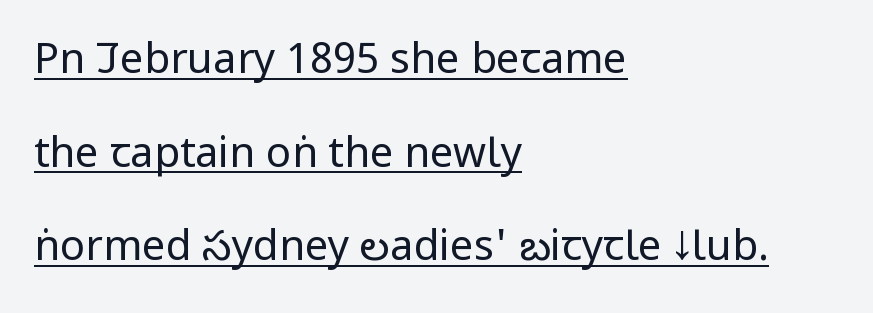
Quick note: not italic, upright. This sample carries an underscore along the baseline area. Looks like regular typesetting: each glyph gets only the width it needs. Whoever set this chose breathing room over compactness in the vertical rhythm. Tracking value appears to be zero — textbook default spacing. The typeface has the unassuming heft of standard copy or less.
